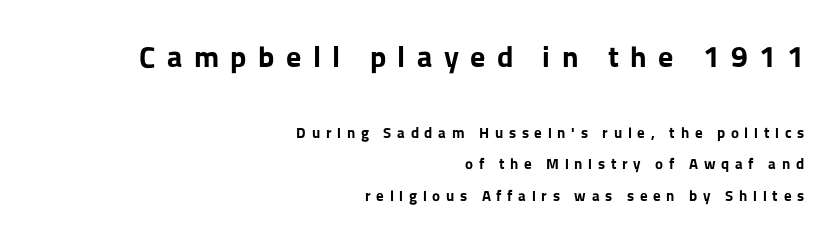
Q: Is the text bold? A: Yes.
Q: Is the text italic (slanted)? A: No, it is upright.
Q: Is the typeface a serif or a sans-serif typeface? A: Sans-serif.
Q: Is the text underlined? A: No.
Q: How is the paragraph aligned? A: Right-aligned.
Q: Is the spacing between letters normal or unusually wide? A: Unusually wide.
Q: Is the spacing between lines tight, normal or loose? A: Loose.
Q: Which block of text is set in a larger size, the first (top) or the second (bottom)? A: The first (top) one.
Q: Width (condensed, normal, or wide)? A: Normal.
Q: Stroke contrast? A: Low.
Q: x-height? A: Medium.
Q: Monospaced? A: No.
